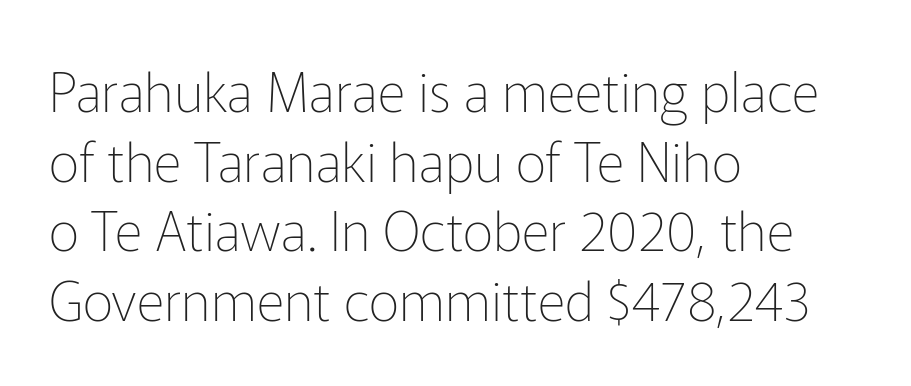
Q: Is the text bold? A: No.
Q: Is the text italic (slanted)? A: No, it is upright.
Q: Is the typeface a serif or a sans-serif typeface? A: Sans-serif.
Q: Is the text underlined? A: No.
Q: How is the paragraph aligned? A: Left-aligned.
Q: Is the spacing between letters normal or unusually wide? A: Normal.
Q: Is the spacing between lines tight, normal or loose? A: Normal.
Q: Width (condensed, normal, or wide)? A: Normal.
Q: Stroke contrast? A: Low.
Q: x-height? A: Medium.
Q: Monospaced? A: No.
